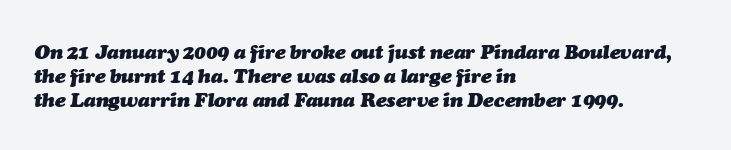
{"italic": "yes", "lean": "right", "slant_degrees": 7, "bold": "yes", "underline": "no", "align": "left", "line_spacing_ratio": 1.2, "letter_spacing": "normal", "letter_spacing_em": 0.0, "glyph_px": 20}
